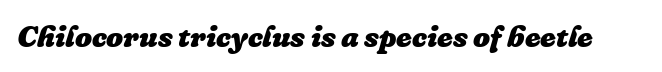
Q: Is the text bold? A: Yes.
Q: Is the text italic (slanted)? A: Yes, it leans right by about 16 degrees.
Q: Is the text underlined? A: No.
Q: Is the spacing between letters normal or unusually wide? A: Normal.
Q: Width (condensed, normal, or wide)? A: Normal.
Q: Stroke contrast? A: Low.
Q: x-height? A: Medium.
Q: Monospaced? A: No.
